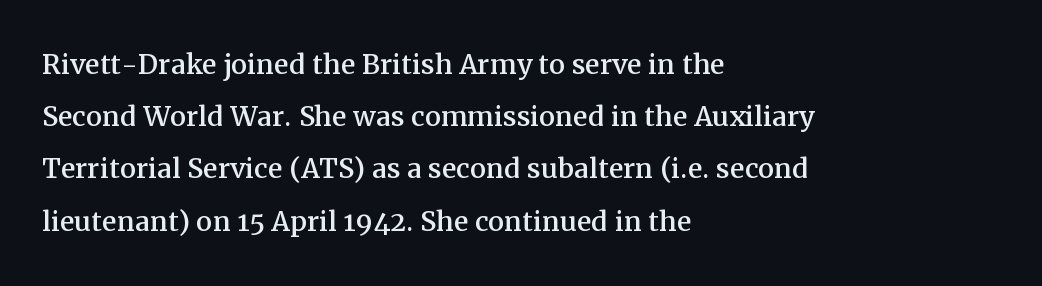
The face used here is proportionally spaced, like ordinary book or web type. The foot of each line stays bare and open. The letterforms sit shoulder to shoulder at normal distance. The rendering anchors every line to the left-hand side.
